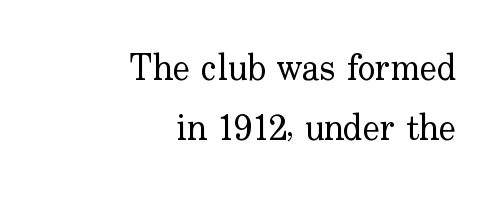
{"serif": "yes", "italic": "no", "bold": "no", "weight": "regular", "width": "normal", "stroke_contrast": "low", "x_height": "small", "monospaced": "no", "underline": "no", "align": "right", "line_spacing": "normal", "line_spacing_ratio": 1.67, "letter_spacing": "normal", "letter_spacing_em": 0.0, "glyph_px": 36}
